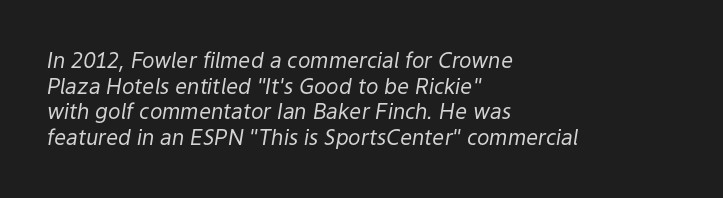
The letters sit at their default tracking, neither squeezed nor spread. The passage is arranged the way most books set body copy — flush left. Yep, that's italic — everything's leaning. A light-to-regular cut is what we see here. Each row of text sits above clean, open space.
